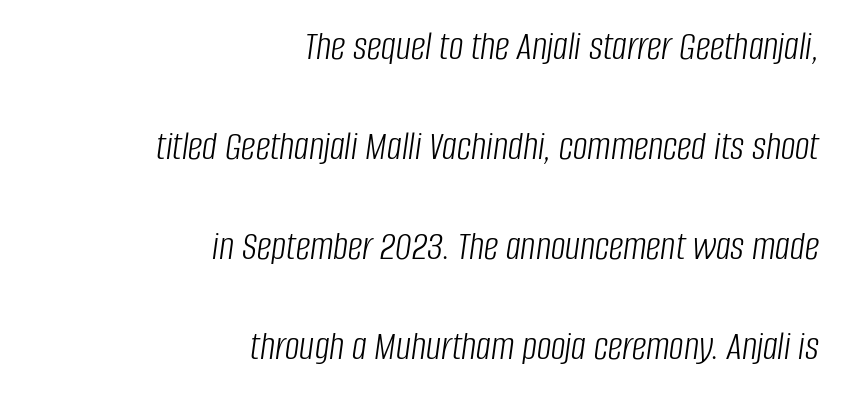
{"italic": "yes", "lean": "right", "slant_degrees": 8, "bold": "no", "weight": "light", "width": "condensed", "stroke_contrast": "low", "x_height": "large", "monospaced": "no", "underline": "no", "align": "right", "line_spacing": "loose", "line_spacing_ratio": 2.44, "letter_spacing": "normal", "letter_spacing_em": 0.0, "glyph_px": 41}
